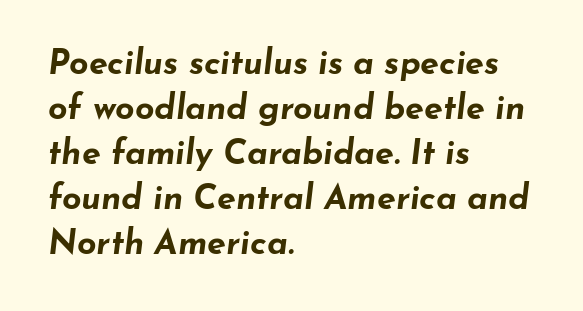
{"italic": "yes", "lean": "right", "slant_degrees": 7, "bold": "yes", "weight": "bold", "width": "wide", "stroke_contrast": "low", "x_height": "small", "monospaced": "no", "underline": "no", "align": "left", "line_spacing": "normal", "line_spacing_ratio": 1.32, "letter_spacing": "normal", "letter_spacing_em": 0.0, "glyph_px": 34}
